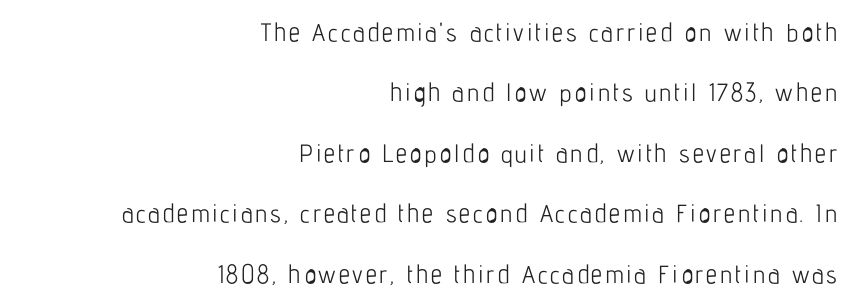
The image shows 25 px text type, upright; set right-aligned, loose line spacing (2.42x), not underlined.
